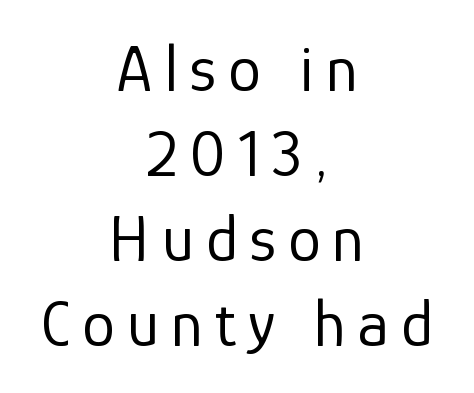
The image shows 66 px regular-weight sans-serif type, upright; set centered, normal line spacing (1.29x), not underlined; low stroke contrast and a medium x-height.
